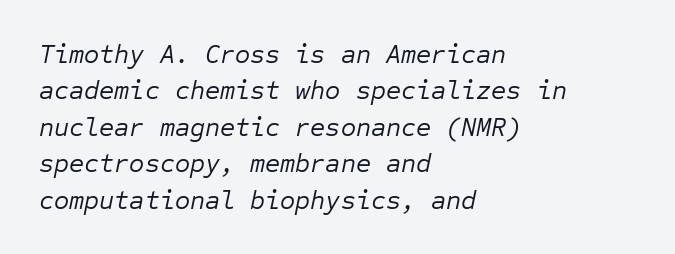
A typesetter would call this leading conventional body-copy spacing. The zone under the glyphs is completely vacant. Casual observation: everything's shoved over to the left. Caption: standard tracking, unaltered. It's the slanting kind of type.
